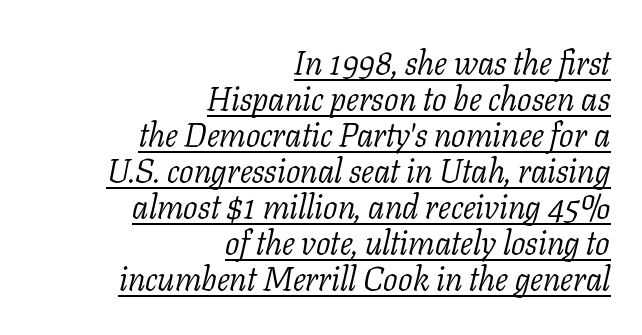
The image shows 34 px light serif type, italic (leaning right); set right-aligned, tight line spacing (1.06x), normal letter spacing, underlined; low stroke contrast and a medium x-height.
